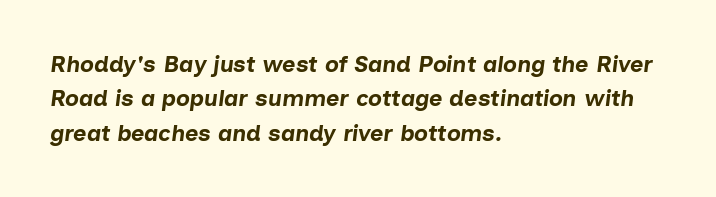
The image shows 23 px bold type, italic (leaning right); set left-aligned, normal line spacing (1.5x), normal letter spacing, not underlined.
